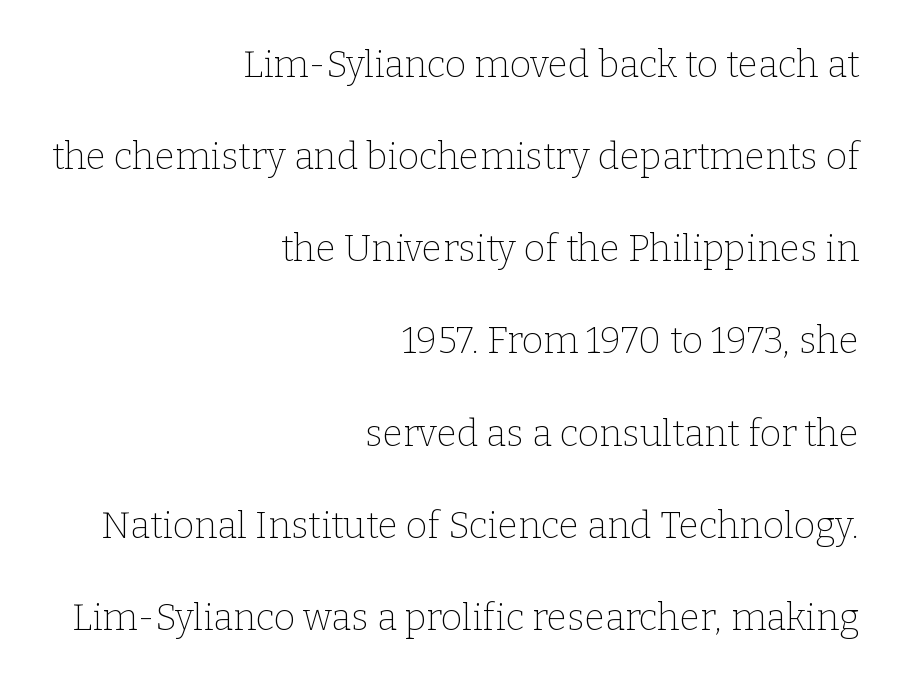
The image shows 37 px thin serif type, upright; set right-aligned, loose line spacing (2.49x), normal letter spacing, not underlined; low stroke contrast and a medium x-height.
